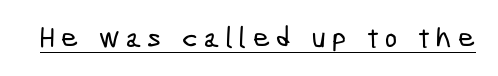
The image shows 29 px condensed sans-serif type; set unusually wide letter spacing (+0.22 em), underlined; low stroke contrast and a medium x-height.
